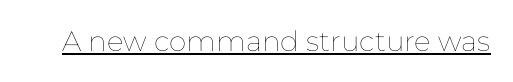
{"italic": "no", "bold": "no", "weight": "thin", "width": "normal", "stroke_contrast": "low", "x_height": "medium", "monospaced": "no", "underline": "yes", "letter_spacing": "normal", "letter_spacing_em": 0.0, "glyph_px": 28}
